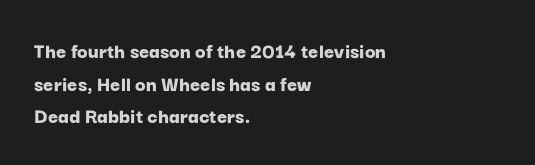
Q: Is the text bold? A: Yes.
Q: Is the text italic (slanted)? A: No, it is upright.
Q: Is the text underlined? A: No.
Q: How is the paragraph aligned? A: Left-aligned.
Q: Is the spacing between letters normal or unusually wide? A: Normal.
Q: Is the spacing between lines tight, normal or loose? A: Normal.
